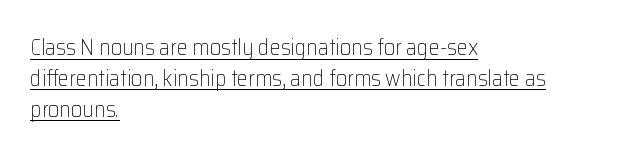
Q: Is the text bold? A: No.
Q: Is the text italic (slanted)? A: No, it is upright.
Q: Is the text underlined? A: Yes.
Q: How is the paragraph aligned? A: Left-aligned.
Q: Is the spacing between letters normal or unusually wide? A: Normal.
Q: Is the spacing between lines tight, normal or loose? A: Normal.
